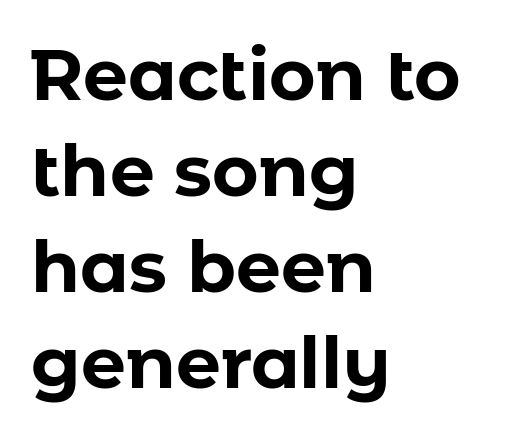
{"serif": "no", "italic": "no", "bold": "yes", "weight": "bold", "width": "normal", "stroke_contrast": "low", "x_height": "medium", "monospaced": "no", "underline": "no", "align": "left", "line_spacing": "normal", "line_spacing_ratio": 1.35, "letter_spacing": "normal", "letter_spacing_em": 0.0, "glyph_px": 71}
